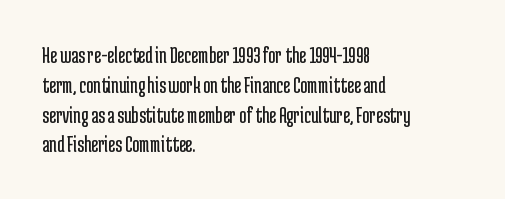
If you drew a line through each stem, it would be perfectly vertical. Tracking value appears to be zero — textbook default spacing. The rag falls on the right side of this text block. The face looks like a standard text weight, possibly lighter. The string is rendered with underlining switched off.
